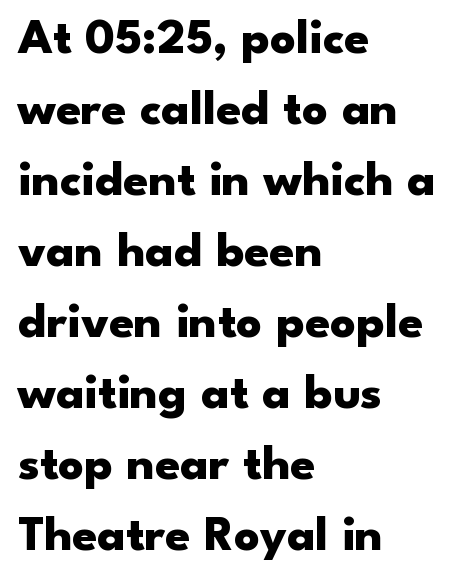
{"serif": "no", "italic": "no", "bold": "yes", "weight": "heavy", "width": "wide", "stroke_contrast": "low", "x_height": "small", "monospaced": "no", "underline": "no", "align": "left", "line_spacing": "normal", "line_spacing_ratio": 1.42, "letter_spacing": "normal", "letter_spacing_em": 0.0, "glyph_px": 50}
